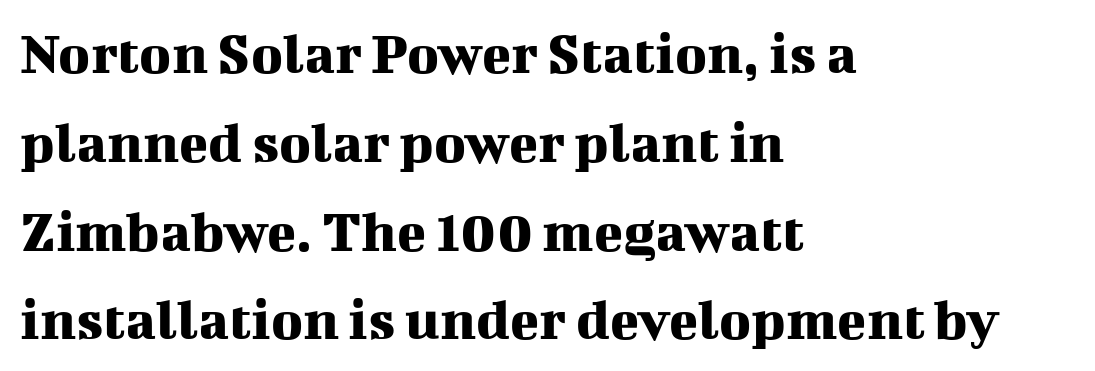
Each row of text sits above clean, open space. The typeface chosen for these lines features serifs. The leading is moderate, giving the passage an even texture. Between one letter and the next there's only the usual sliver of space. Is this a fixed-width face? No — the glyphs have proportional, varying widths. The rendering anchors every line to the left-hand side.
